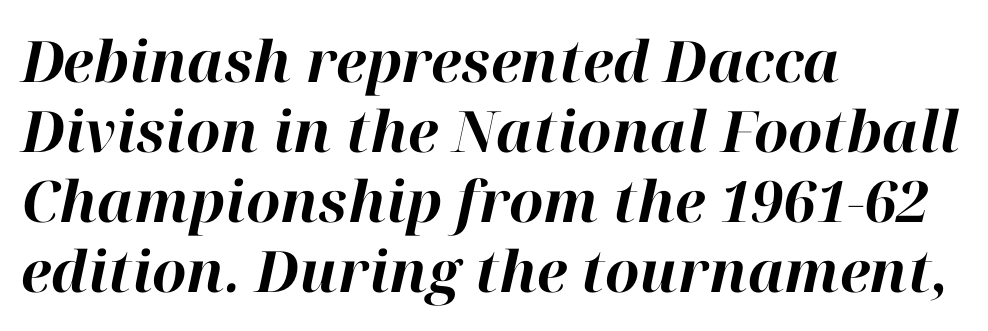
The image shows 57 px bold type, italic (leaning right); set left-aligned, line spacing 1.23x, normal letter spacing, not underlined; high stroke contrast and a medium x-height.
